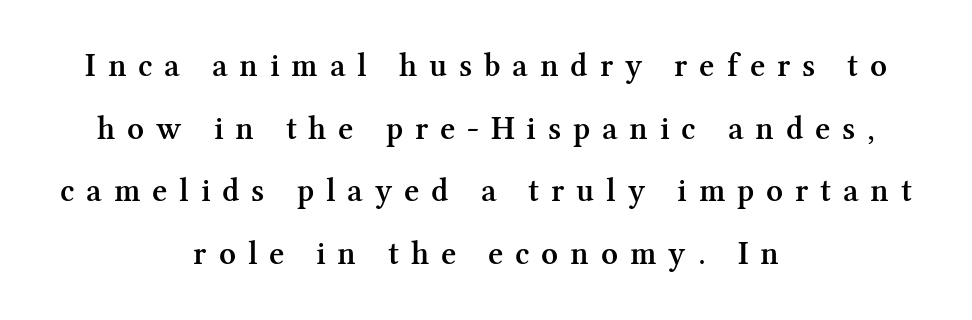
{"serif": "yes", "italic": "no", "bold": "semi", "weight": "semibold", "width": "normal", "stroke_contrast": "medium", "x_height": "medium", "monospaced": "no", "underline": "no", "align": "center", "line_spacing": "loose", "line_spacing_ratio": 1.9, "letter_spacing": "wide", "letter_spacing_em": 0.36, "glyph_px": 33}
